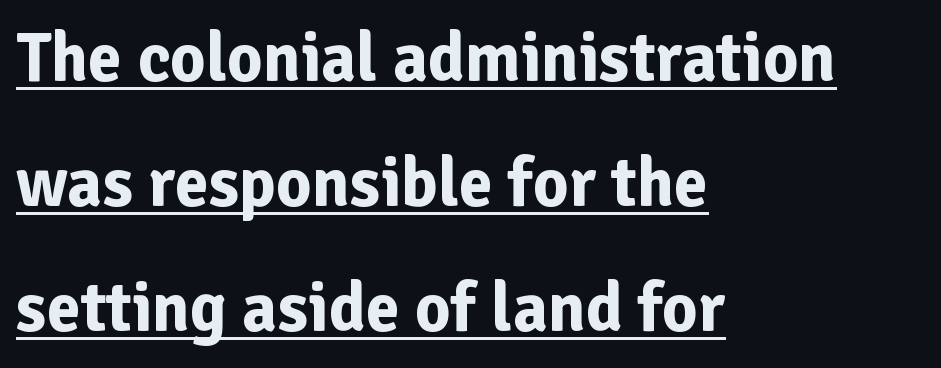
This sample carries an underscore along the baseline area. Posture: upright roman. Caption: standard tracking, unaltered. Note the varied advance widths — an 'i' is clearly narrower than an 'm'. Alignment: flush left. The designer went with a sans here, leaving each stem footless.
